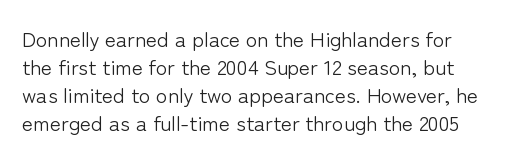
{"italic": "no", "bold": "no", "underline": "no", "line_spacing": "normal", "line_spacing_ratio": 1.34, "letter_spacing": "normal", "letter_spacing_em": 0.0, "glyph_px": 21}
